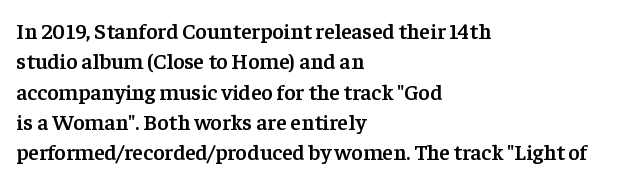
The lines sit at an ordinary, default distance from one another. Letter spacing: default. Check under the words: just untouched page. In terms of weight, the rendering is demibold, just under bold. Short and long lines alike share a common starting point at left. Quick note: not italic, upright.
